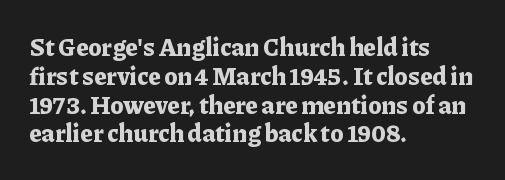
{"italic": "no", "bold": "yes", "underline": "no", "align": "left", "line_spacing_ratio": 1.2, "letter_spacing": "normal", "letter_spacing_em": 0.0, "glyph_px": 24}
